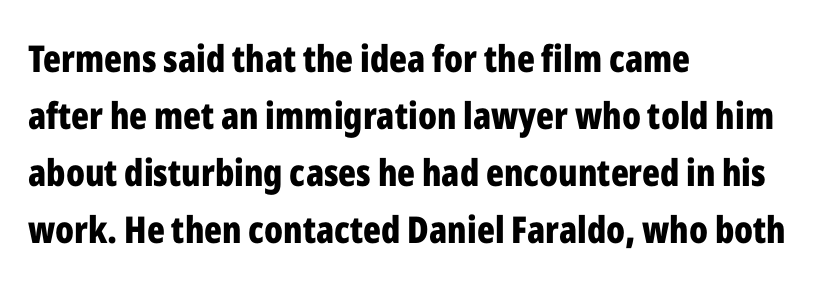
Q: Is the text bold? A: Yes.
Q: Is the text italic (slanted)? A: No, it is upright.
Q: Is the typeface a serif or a sans-serif typeface? A: Sans-serif.
Q: Is the text underlined? A: No.
Q: How is the paragraph aligned? A: Left-aligned.
Q: Is the spacing between letters normal or unusually wide? A: Normal.
Q: Is the spacing between lines tight, normal or loose? A: Normal.
Q: Width (condensed, normal, or wide)? A: Condensed.
Q: Stroke contrast? A: Low.
Q: x-height? A: Medium.
Q: Monospaced? A: No.
